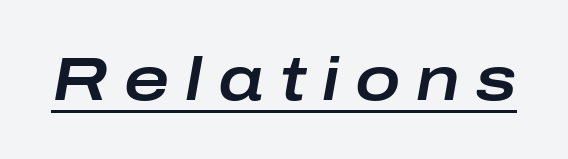
Q: Is the text italic (slanted)? A: Yes, it leans right by about 10 degrees.
Q: Is the text underlined? A: Yes.
Q: Is the spacing between letters normal or unusually wide? A: Unusually wide.
Q: Width (condensed, normal, or wide)? A: Wide.
Q: Stroke contrast? A: Low.
Q: x-height? A: Medium.
Q: Monospaced? A: No.
